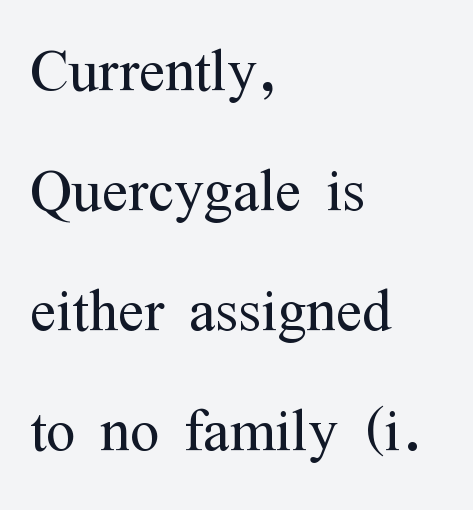
The image shows 77 px light, condensed serif type, upright; set left-aligned, normal line spacing (1.56x), normal letter spacing, not underlined; medium stroke contrast and a medium x-height.
